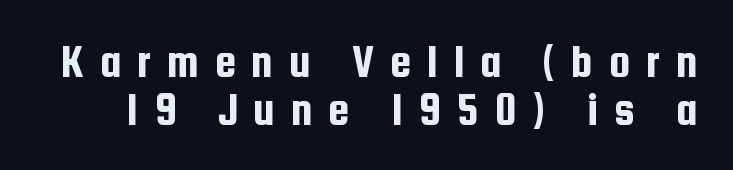
The image shows 48 px condensed sans-serif type, upright; set tight line spacing (0.99x), unusually wide letter spacing (+0.33 em), not underlined; low stroke contrast and a medium x-height.
